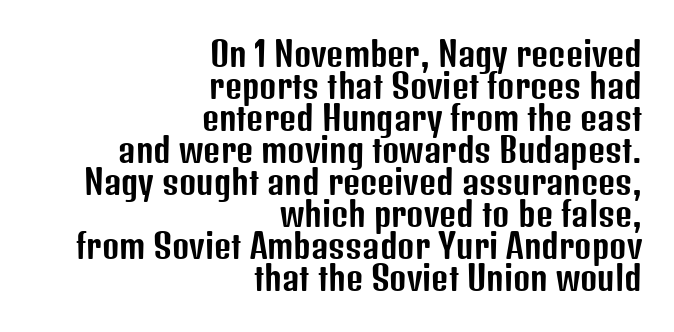
Q: Is the text italic (slanted)? A: No, it is upright.
Q: Is the typeface a serif or a sans-serif typeface? A: Sans-serif.
Q: Is the text underlined? A: No.
Q: How is the paragraph aligned? A: Right-aligned.
Q: Is the spacing between letters normal or unusually wide? A: Normal.
Q: Is the spacing between lines tight, normal or loose? A: Tight.
Q: Width (condensed, normal, or wide)? A: Condensed.
Q: Stroke contrast? A: Low.
Q: x-height? A: Medium.
Q: Monospaced? A: No.
